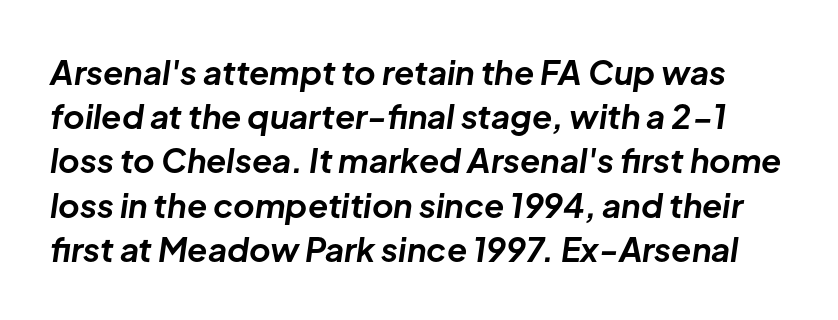
In terms of leading, this rendering sits right in the middle. Compared with typical body copy, the letter spacing here is the same. Spacing verdict: proportional, widths tailored to each character. The specimen reads as italic at a glance.
